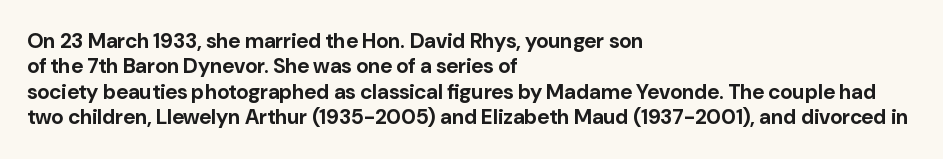
The gaps between neighbouring characters are ordinary and unremarkable. Heavy, bold letterforms. Posture: straight, roman, zero tilt. Caption: multi-line text, flush left, ragged right. Clear beneath every line of the passage.
